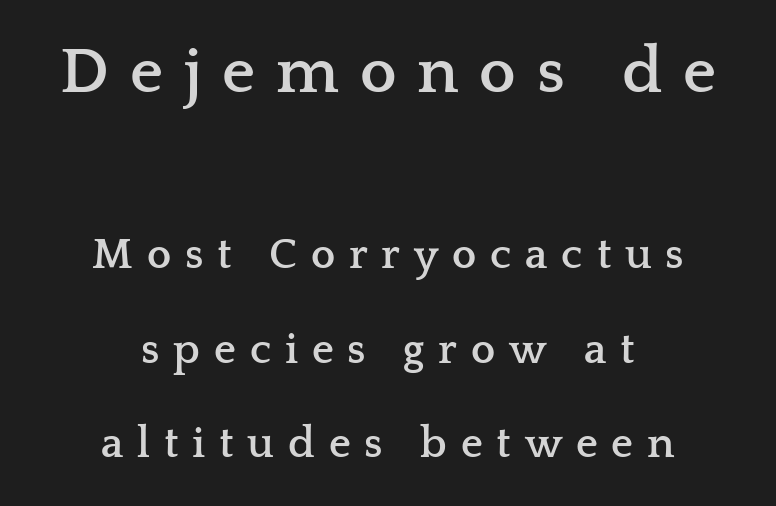
Think of a printed novel: that variable character pitch is what you see here. Short note: letters widely spaced. Each row of text sits above clean, open space. Which of the two is more prominent by size? The first, at the top. The passage shown stacks its lines with a broad gap. The passage shown is emphatically bold.
